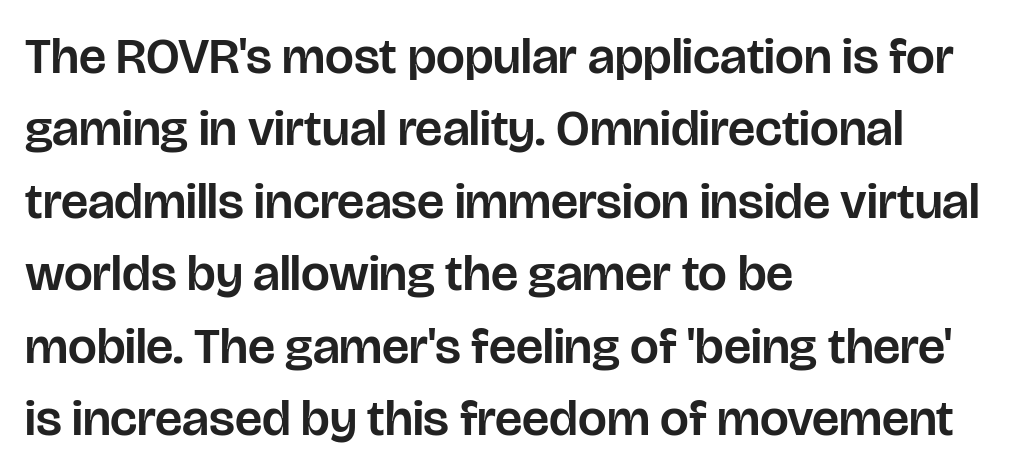
In terms of posture, this sample is upright. Interline gaps are of average width in this sample. In CSS terms this would be text-align: left. No word sits above an underline. The letters advance in unequal steps, a hallmark of proportional type.
